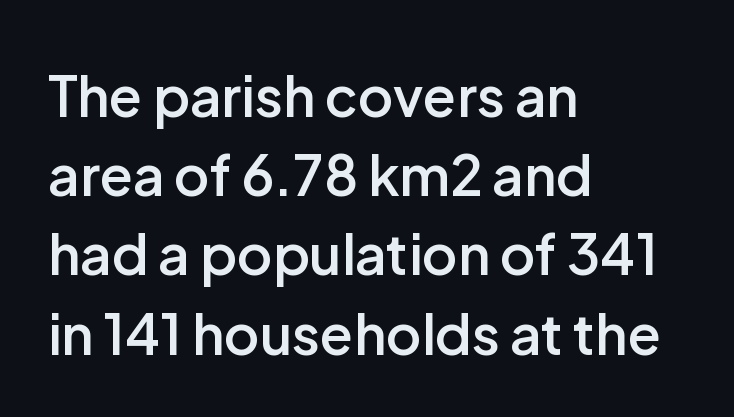
Q: Is the text bold? A: Semi-bold.
Q: Is the text italic (slanted)? A: No, it is upright.
Q: Is the typeface a serif or a sans-serif typeface? A: Sans-serif.
Q: Is the text underlined? A: No.
Q: How is the paragraph aligned? A: Left-aligned.
Q: Is the spacing between letters normal or unusually wide? A: Normal.
Q: Is the spacing between lines tight, normal or loose? A: Normal.
Q: Width (condensed, normal, or wide)? A: Normal.
Q: Stroke contrast? A: Low.
Q: x-height? A: Medium.
Q: Monospaced? A: No.
